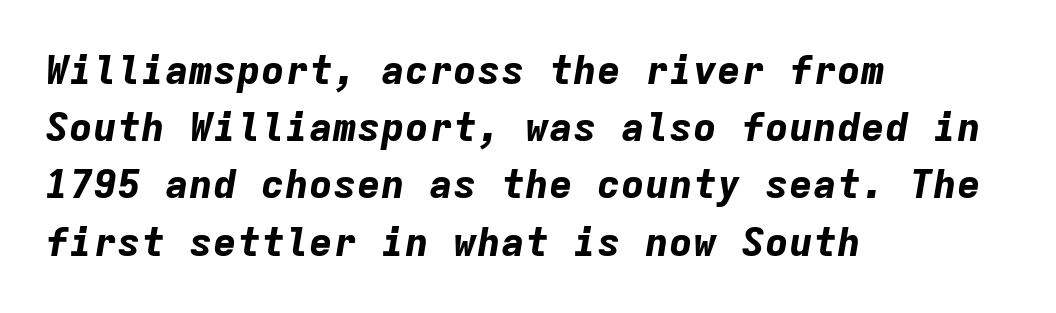
{"italic": "yes", "lean": "right", "slant_degrees": 9, "bold": "yes", "weight": "bold", "width": "normal", "stroke_contrast": "low", "x_height": "medium", "monospaced": "yes", "underline": "no", "align": "left", "line_spacing": "normal", "line_spacing_ratio": 1.43, "letter_spacing": "normal", "letter_spacing_em": 0.0, "glyph_px": 40}
